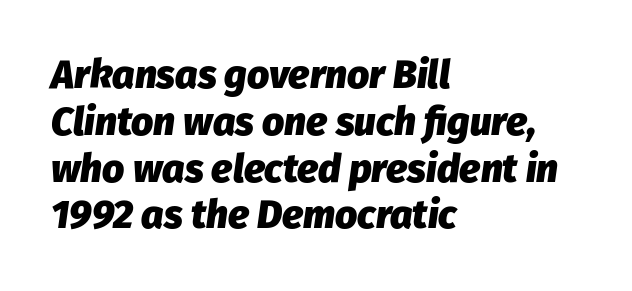
{"italic": "yes", "lean": "right", "slant_degrees": 8, "bold": "yes", "weight": "heavy", "width": "normal", "stroke_contrast": "low", "x_height": "medium", "monospaced": "no", "underline": "no", "align": "left", "line_spacing_ratio": 1.2, "letter_spacing": "normal", "letter_spacing_em": 0.0, "glyph_px": 39}
